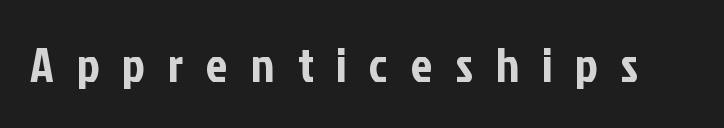
Underlining? Definitely not there. Note the varied advance widths — an 'i' is clearly narrower than an 'm'. You can tell it's not italic because the verticals are truly vertical. These lines have a slow, spaced-out rhythm from letter to letter. Nope, no serifs anywhere on these letters.
